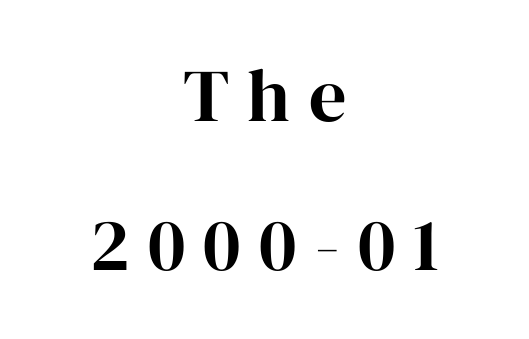
Is this a sans? No — the strokes have serifs. This sample is center-justified, so both line endings float freely. Plenty of ink on the page — the face is bold. Character widths vary here, with narrow letters taking less room than wide ones. Bare-footed words on every line. This is the regular roman posture of the typeface.
